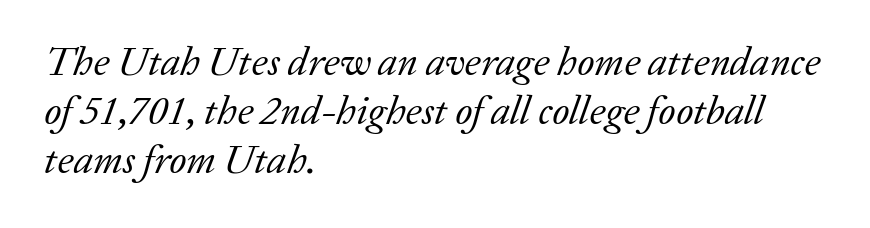
Character widths vary here, with narrow letters taking less room than wide ones. The typesetter chose a ragged-right arrangement here. Rendered with sloped, italic letterforms. These lines keep a tight, regular rhythm from letter to letter. Heaviness? Minimal to ordinary, like unemphasized prose.
